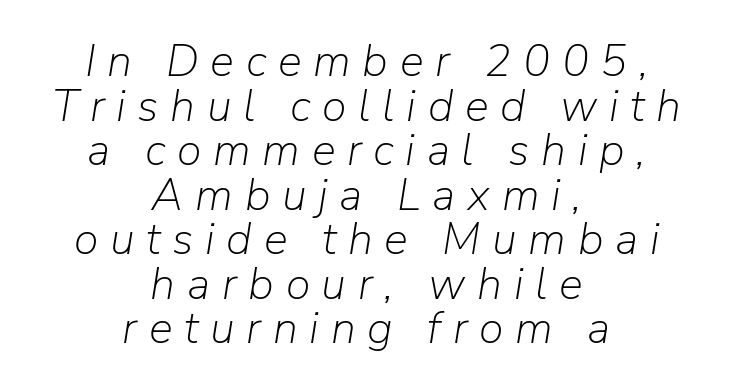
The image shows 45 px light type, italic (leaning right); set centered, tight line spacing (0.99x), unusually wide letter spacing (+0.26 em), not underlined; low stroke contrast and a medium x-height.
